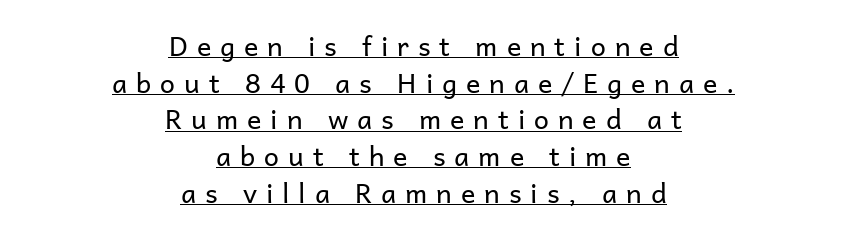
Q: Is the text bold? A: No.
Q: Is the text italic (slanted)? A: No, it is upright.
Q: Is the text underlined? A: Yes.
Q: How is the paragraph aligned? A: Centered.
Q: Is the spacing between letters normal or unusually wide? A: Unusually wide.
Q: Is the spacing between lines tight, normal or loose? A: Normal.
